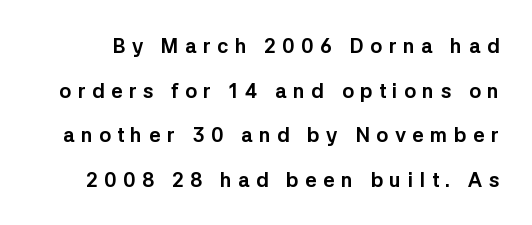
The image shows 20 px bold type, upright; set loose line spacing (2.23x), unusually wide letter spacing (+0.32 em), not underlined.
